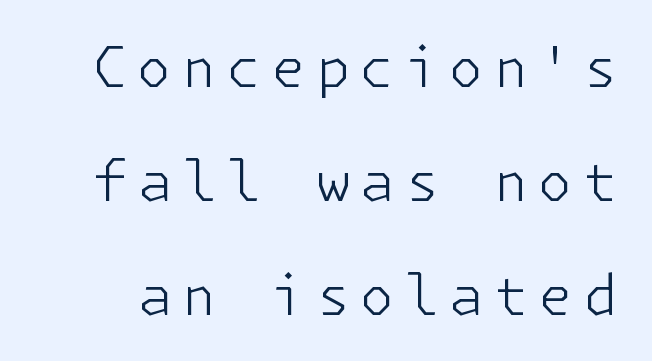
The image shows 55 px light sans-serif type, upright; set loose line spacing (2.07x), not underlined; low stroke contrast and a medium x-height.
